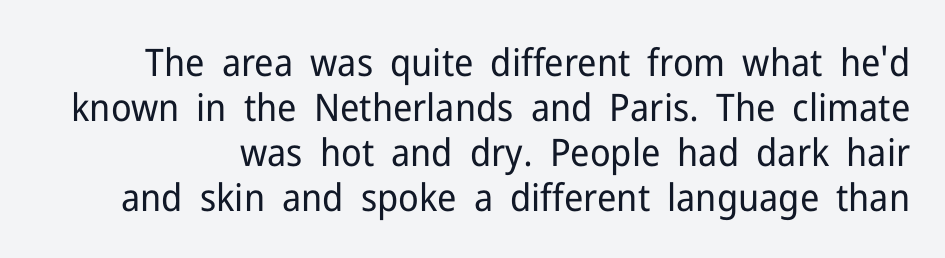
Note: no serifs on the glyphs. A typesetter would call this zero additional tracking. The words here are not underlined. Proportional: the letters do not fall into vertical columns. The weight would be labelled regular, book, light, or lighter still.
